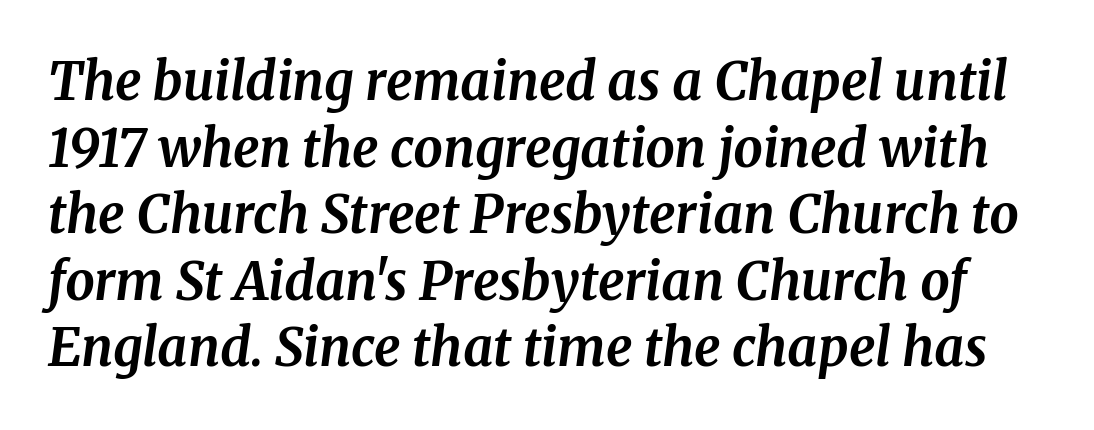
Q: Is the text bold? A: Yes.
Q: Is the text italic (slanted)? A: Yes, it leans right by about 8 degrees.
Q: Is the typeface a serif or a sans-serif typeface? A: Serif.
Q: Is the text underlined? A: No.
Q: Is the spacing between letters normal or unusually wide? A: Normal.
Q: Is the spacing between lines tight, normal or loose? A: Normal.
Q: Width (condensed, normal, or wide)? A: Normal.
Q: Stroke contrast? A: Medium.
Q: x-height? A: Medium.
Q: Monospaced? A: No.
